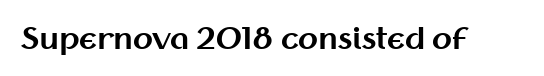
{"serif": "no", "italic": "no", "bold": "yes", "weight": "bold", "width": "normal", "stroke_contrast": "medium", "x_height": "medium", "monospaced": "no", "underline": "no", "letter_spacing": "normal", "letter_spacing_em": 0.0, "glyph_px": 29}
